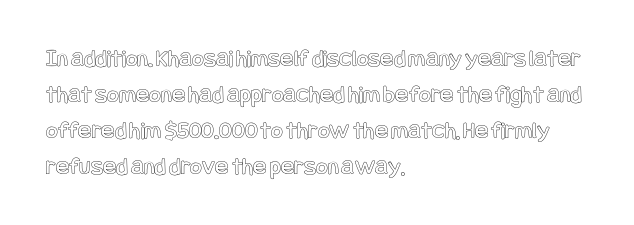
Q: Is the text italic (slanted)? A: No, it is upright.
Q: Is the text underlined? A: No.
Q: How is the paragraph aligned? A: Left-aligned.
Q: Is the spacing between letters normal or unusually wide? A: Normal.
Q: Is the spacing between lines tight, normal or loose? A: Normal.
